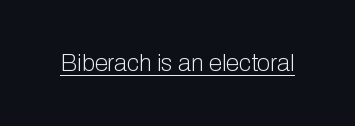
{"italic": "no", "bold": "no", "underline": "yes", "letter_spacing": "normal", "letter_spacing_em": 0.0, "glyph_px": 24}
